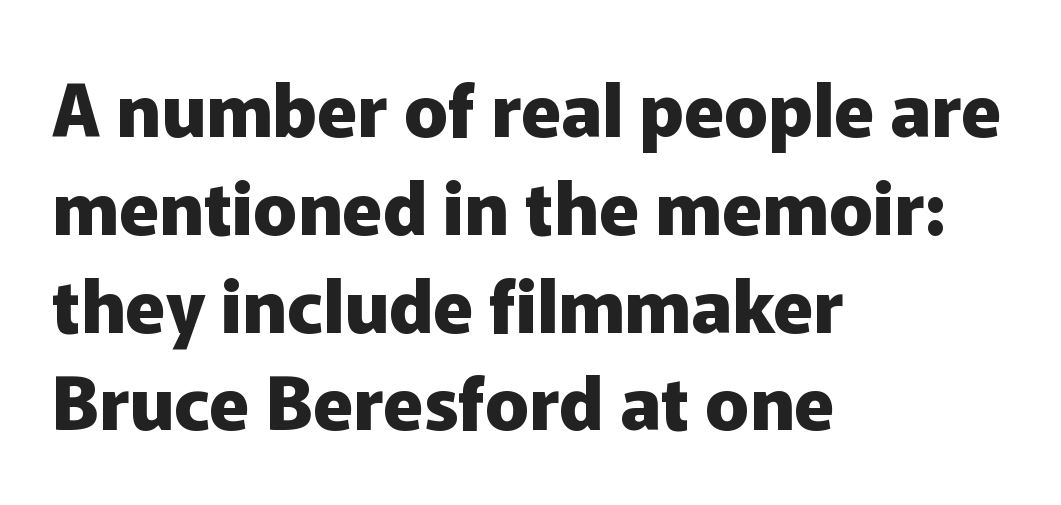
{"serif": "no", "italic": "no", "bold": "yes", "weight": "heavy", "width": "normal", "stroke_contrast": "low", "x_height": "medium", "monospaced": "no", "underline": "no", "align": "left", "line_spacing": "normal", "line_spacing_ratio": 1.34, "letter_spacing": "normal", "letter_spacing_em": 0.0, "glyph_px": 73}
